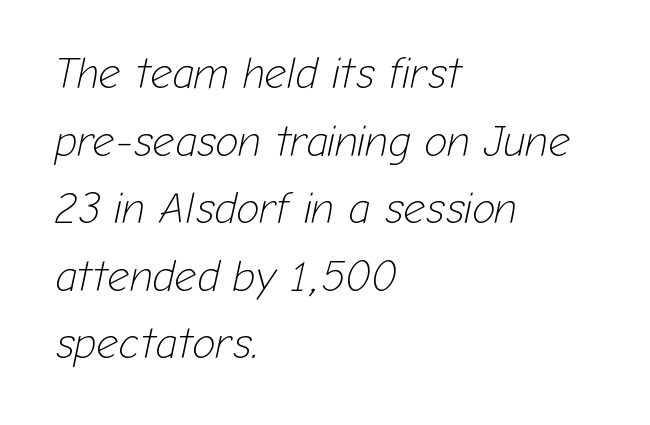
{"italic": "yes", "lean": "right", "slant_degrees": 12, "bold": "no", "weight": "light", "width": "normal", "stroke_contrast": "low", "x_height": "medium", "monospaced": "no", "underline": "no", "align": "left", "line_spacing": "normal", "line_spacing_ratio": 1.57, "letter_spacing": "normal", "letter_spacing_em": 0.0, "glyph_px": 43}
